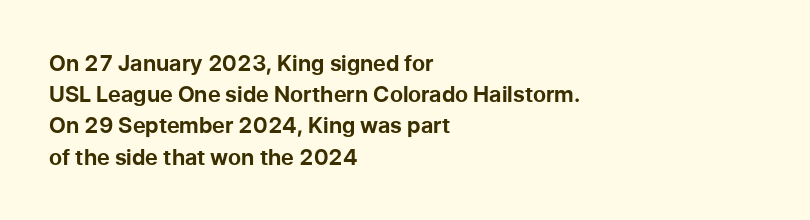
{"italic": "no", "bold": "yes", "underline": "no", "align": "left", "line_spacing": "normal", "line_spacing_ratio": 1.42, "letter_spacing": "normal", "letter_spacing_em": 0.0, "glyph_px": 22}
